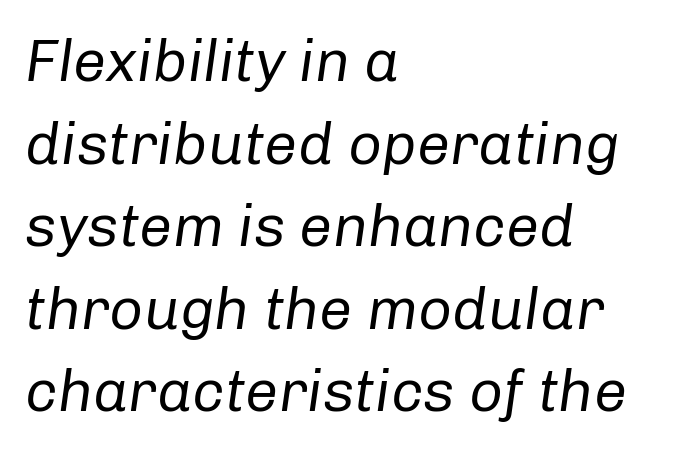
Quick note: interline space is typical. Is the stroke heavy? The answer is a plain regular-or-lighter. Note the varied advance widths — an 'i' is clearly narrower than an 'm'. The letters sit at their default tracking, neither squeezed nor spread.
